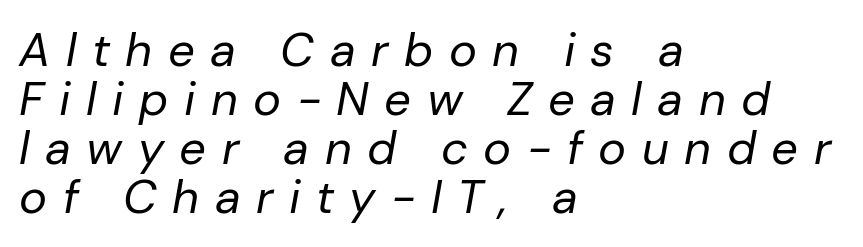
The image shows 47 px regular-weight type, italic (leaning right); set left-aligned, tight line spacing (1.04x), unusually wide letter spacing (+0.33 em), not underlined; low stroke contrast and a medium x-height.
